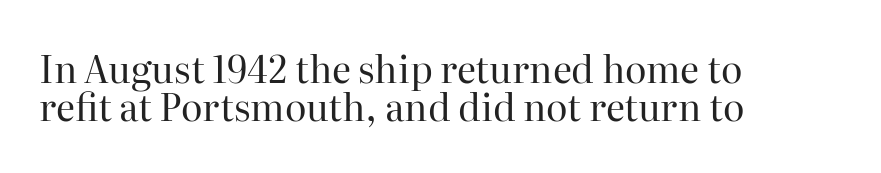
Nothing unusual about the tracking: characters are spaced as the font intends. This is the regular roman posture of the typeface. The zone under the glyphs is completely vacant. Note: serifs present on the glyphs.
